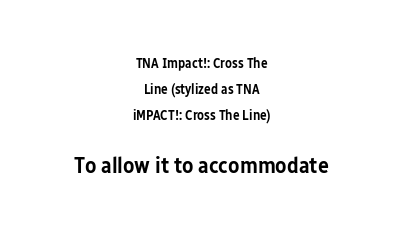
Q: Is the text bold? A: Semi-bold.
Q: Is the text italic (slanted)? A: No, it is upright.
Q: Is the text underlined? A: No.
Q: How is the paragraph aligned? A: Centered.
Q: Is the spacing between letters normal or unusually wide? A: Normal.
Q: Which block of text is set in a larger size, the first (top) or the second (bottom)? A: The second (bottom) one.
